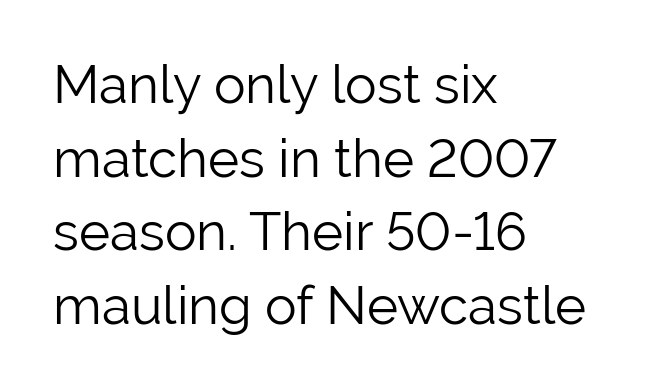
Q: Is the text bold? A: No.
Q: Is the text italic (slanted)? A: No, it is upright.
Q: Is the typeface a serif or a sans-serif typeface? A: Sans-serif.
Q: Is the text underlined? A: No.
Q: How is the paragraph aligned? A: Left-aligned.
Q: Is the spacing between letters normal or unusually wide? A: Normal.
Q: Is the spacing between lines tight, normal or loose? A: Normal.
Q: Width (condensed, normal, or wide)? A: Normal.
Q: Stroke contrast? A: Low.
Q: x-height? A: Medium.
Q: Monospaced? A: No.
